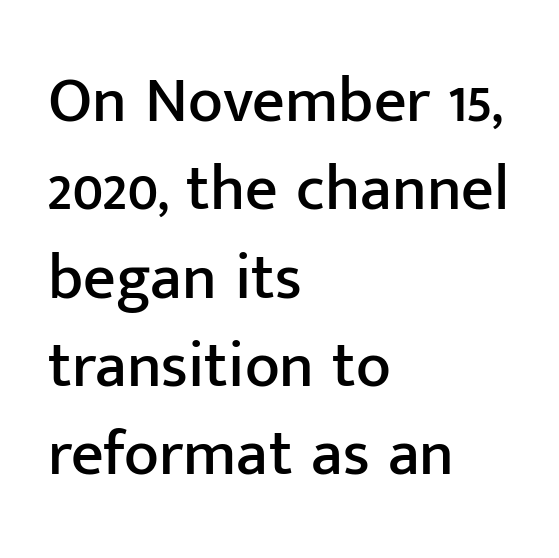
Q: Is the text italic (slanted)? A: No, it is upright.
Q: Is the typeface a serif or a sans-serif typeface? A: Sans-serif.
Q: Is the text underlined? A: No.
Q: How is the paragraph aligned? A: Left-aligned.
Q: Is the spacing between letters normal or unusually wide? A: Normal.
Q: Is the spacing between lines tight, normal or loose? A: Normal.
Q: Width (condensed, normal, or wide)? A: Normal.
Q: Stroke contrast? A: Low.
Q: x-height? A: Medium.
Q: Monospaced? A: No.
